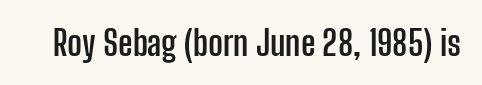
The space directly below the letters is spotless. Here the designer chose a conventional face with non-uniform glyph widths. A roman cut, with each character standing at attention. Spacing between characters is what you'd get straight out of the box. Each glyph is drawn with heavy, bold strokes. I'd call this a sans setting — the letters go barefoot.
